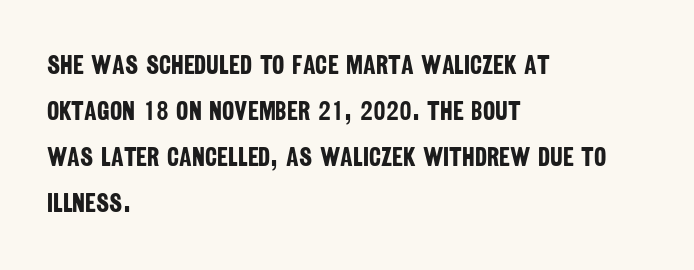
The type is set solid horizontally, with unmodified tracking. The passage shown is emphatically bold. Each line starts at the same left margin while the right side varies. Type without underlining.
